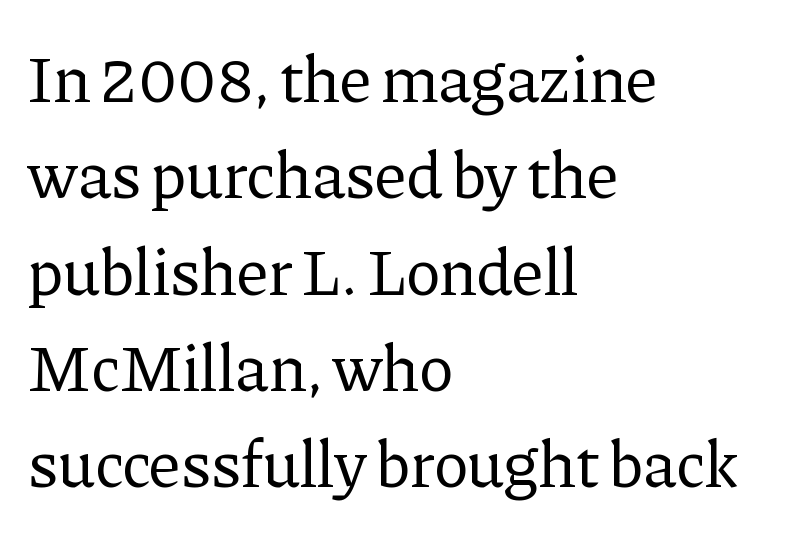
The image shows 66 px regular-weight serif type, upright; set left-aligned, normal line spacing (1.46x), normal letter spacing, not underlined; low stroke contrast and a medium x-height.
